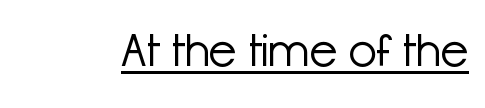
The image shows 46 px light sans-serif type, upright; set normal letter spacing, underlined; low stroke contrast and a medium x-height.
